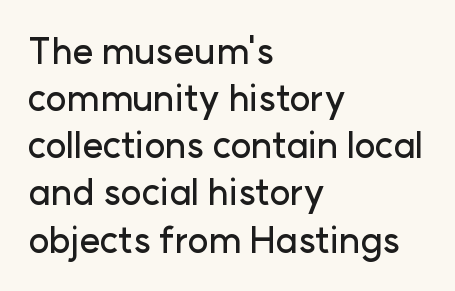
{"serif": "no", "italic": "no", "width": "normal", "stroke_contrast": "low", "x_height": "medium", "monospaced": "no", "underline": "no", "align": "left", "line_spacing": "normal", "line_spacing_ratio": 1.31, "letter_spacing": "normal", "letter_spacing_em": 0.0, "glyph_px": 36}
